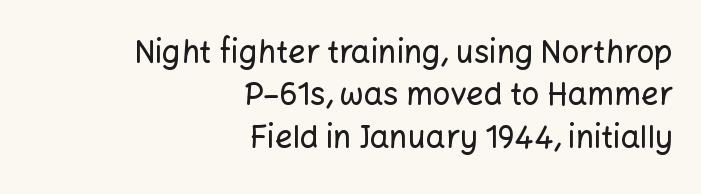
{"serif": "no", "italic": "no", "width": "normal", "stroke_contrast": "low", "x_height": "medium", "monospaced": "no", "underline": "no", "align": "right", "line_spacing": "normal", "line_spacing_ratio": 1.37, "letter_spacing": "normal", "letter_spacing_em": 0.0, "glyph_px": 31}
